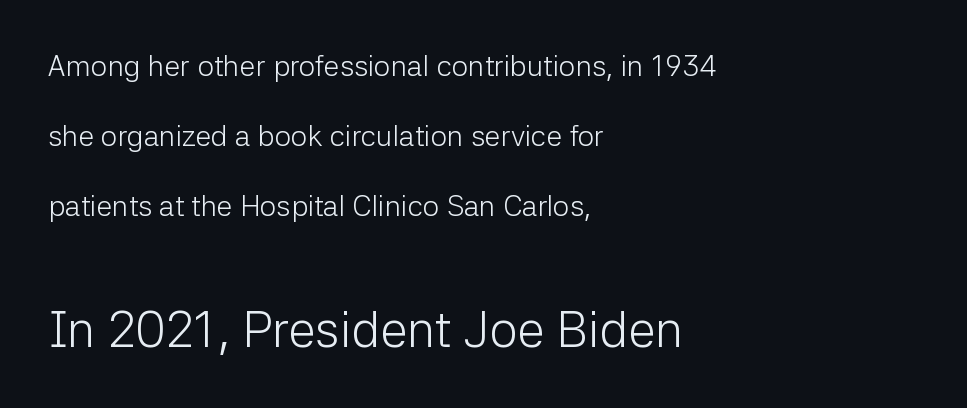
Q: Is the text bold? A: No.
Q: Is the text italic (slanted)? A: No, it is upright.
Q: Is the typeface a serif or a sans-serif typeface? A: Sans-serif.
Q: Is the text underlined? A: No.
Q: How is the paragraph aligned? A: Left-aligned.
Q: Is the spacing between letters normal or unusually wide? A: Normal.
Q: Is the spacing between lines tight, normal or loose? A: Loose.
Q: Which block of text is set in a larger size, the first (top) or the second (bottom)? A: The second (bottom) one.
Q: Width (condensed, normal, or wide)? A: Normal.
Q: Stroke contrast? A: Low.
Q: x-height? A: Medium.
Q: Monospaced? A: No.
